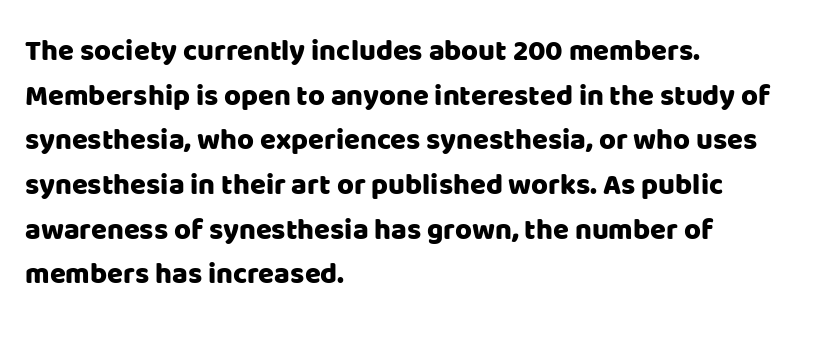
The image shows 29 px sans-serif type, upright; set left-aligned, normal line spacing (1.54x), normal letter spacing, not underlined; low stroke contrast and a large x-height.
